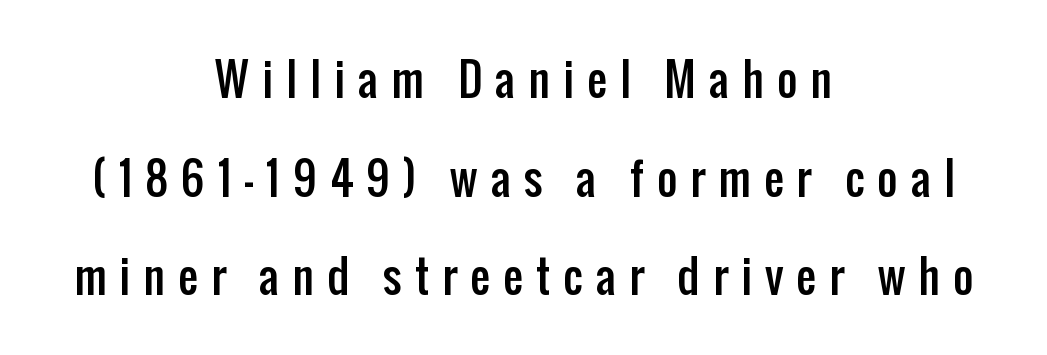
The image shows 44 px condensed sans-serif type, upright; set centered, loose line spacing (2.24x), unusually wide letter spacing (+0.3 em), not underlined; low stroke contrast and a medium x-height.
